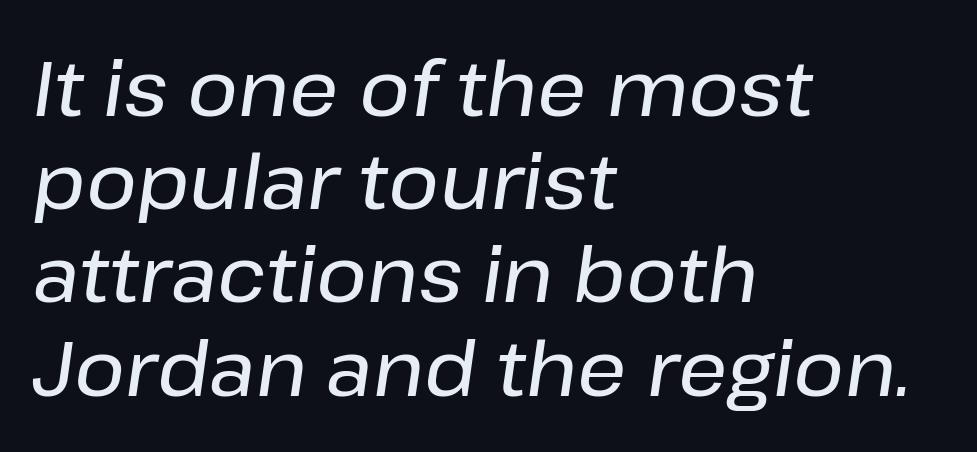
The image shows 77 px text type, italic (leaning right); set left-aligned, line spacing 1.21x, normal letter spacing, not underlined; low stroke contrast and a medium x-height.
